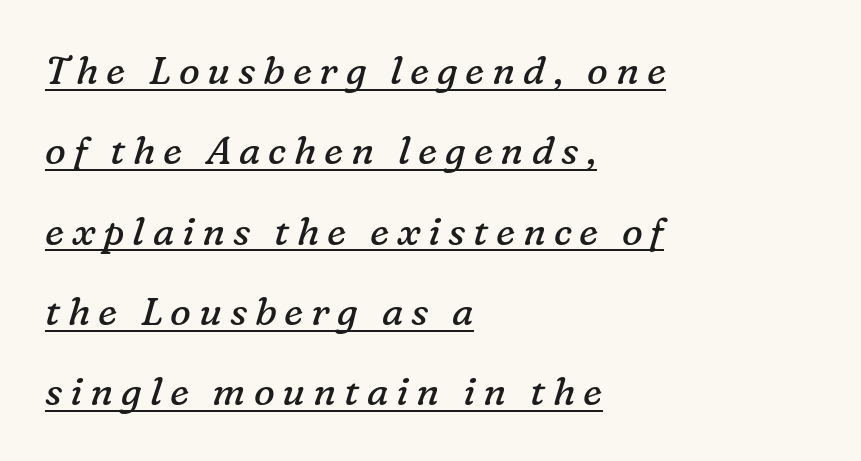
Q: Is the text bold? A: No.
Q: Is the text italic (slanted)? A: Yes, it leans right by about 16 degrees.
Q: Is the typeface a serif or a sans-serif typeface? A: Serif.
Q: Is the text underlined? A: Yes.
Q: How is the paragraph aligned? A: Left-aligned.
Q: Is the spacing between letters normal or unusually wide? A: Unusually wide.
Q: Is the spacing between lines tight, normal or loose? A: Loose.
Q: Width (condensed, normal, or wide)? A: Normal.
Q: Stroke contrast? A: Low.
Q: x-height? A: Medium.
Q: Monospaced? A: No.
